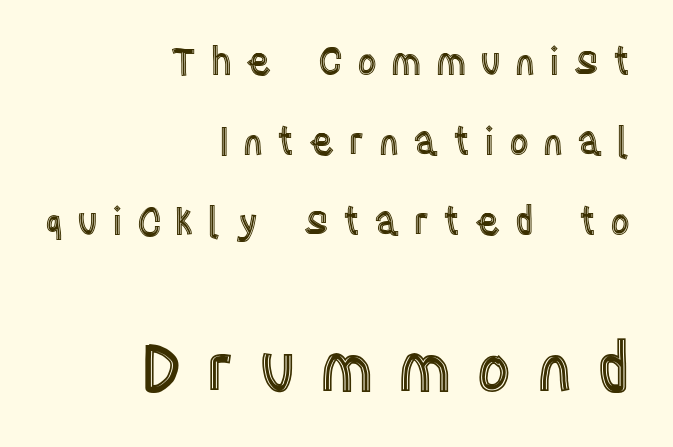
Here the designer chose a conventional face with non-uniform glyph widths. The letters are spread apart with noticeably loose tracking. All the whitespace from short lines collects on the left. Upright lettering throughout. The specimen omits any rule beneath the text block's lines.
